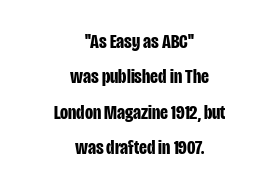
Is the block centered? Yes — each line is placed symmetrically about the middle. Plenty of ink on the page — the face is bold. A typesetter would call this leading conventional body-copy spacing. Each word holds together tightly as a unit, with standard inter-letter gaps. The typography opts for an upright posture over an oblique one.
